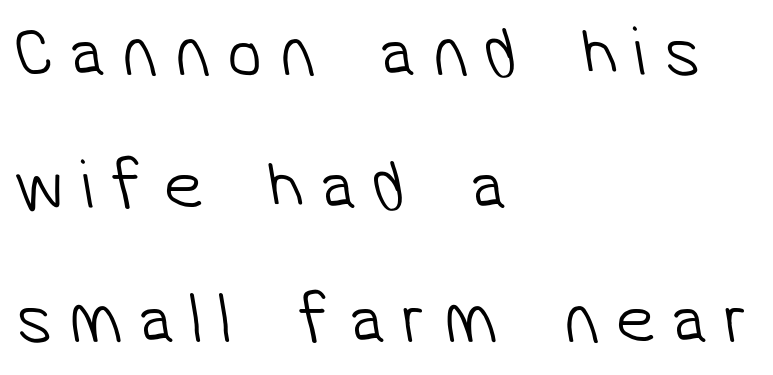
Between one letter and the next there's a generous, obvious gap. Descender tails drop into unmarked territory. The text block is weighted toward the left margin, trailing off unevenly rightward. The characters display no serif detailing; their extremities are plain. Stem width sits at or under what a default text font uses.
